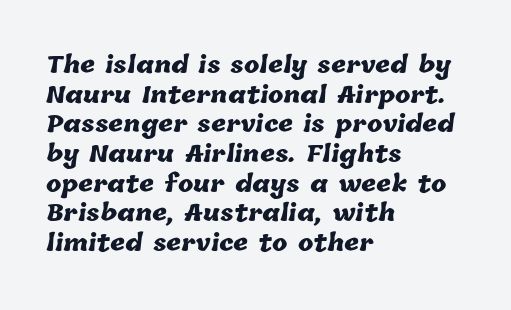
Plain, unruled lines of type. What weight is shown? A full bold with thick strokes. Rows of type keep a routine distance in the vertical direction. Students, note that the glyphs here touch the page at normal intervals. In CSS terms this would be text-align: left.
